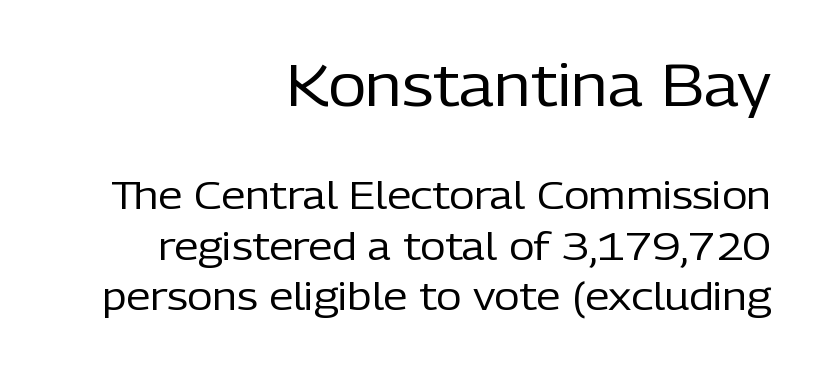
The image shows 59 px regular-weight sans-serif type, upright; set right-aligned, normal line spacing (1.29x), normal letter spacing, not underlined; the first (top) block is 1.51x larger; low stroke contrast and a medium x-height.
